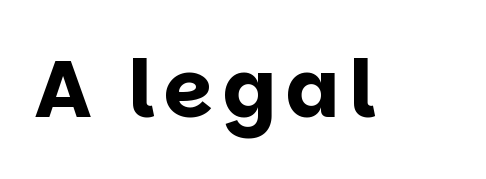
The letters stand upright; this is a roman face. Beneath every word, the page is bare. The glyphs in this specimen are sans serif. A typesetter would call this proportional, since set widths differ per character. The font is running at its bold setting.
